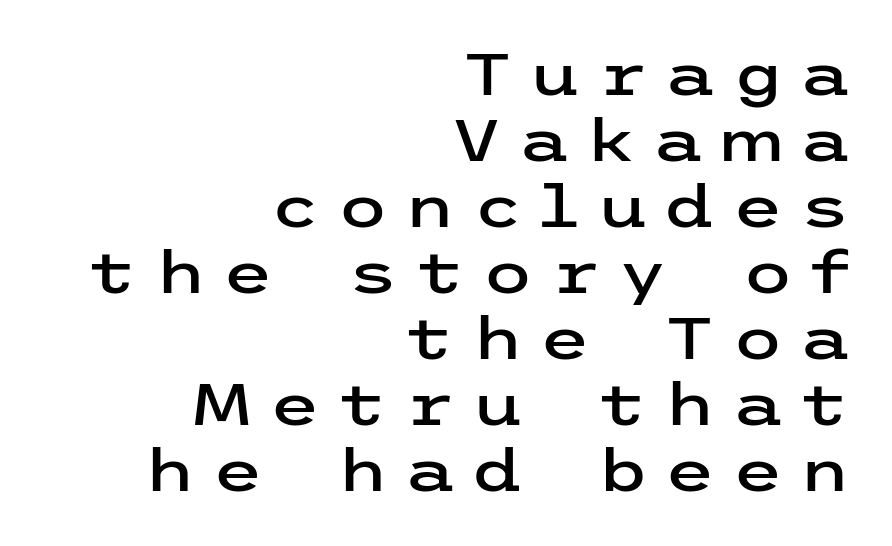
{"serif": "no", "italic": "no", "width": "wide", "stroke_contrast": "low", "x_height": "medium", "underline": "no", "align": "right", "line_spacing": "tight", "line_spacing_ratio": 1.12, "letter_spacing": "wide", "letter_spacing_em": 0.27, "glyph_px": 59}
